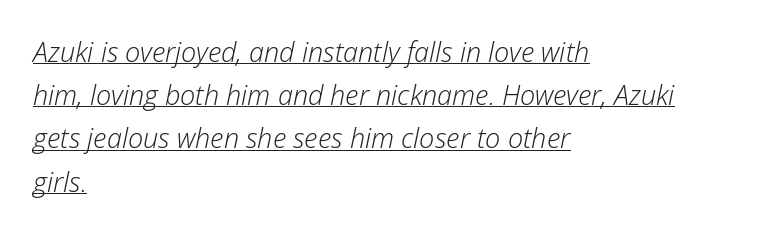
Students, note that the glyphs here touch the page at normal intervals. The rendering uses a moderate line-height, typical for paragraphs. The passage shown leans; its letterforms are oblique. One-word summary of the alignment: left. Somebody hit Ctrl+U on this one — the words are underlined.
